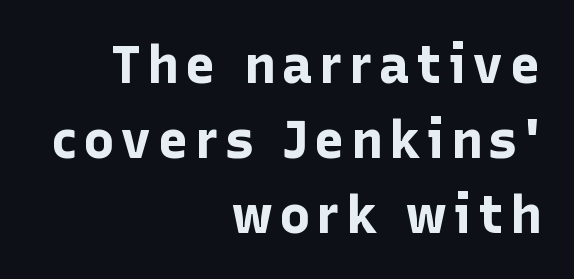
{"serif": "no", "italic": "no", "bold": "yes", "weight": "bold", "width": "normal", "stroke_contrast": "low", "x_height": "medium", "monospaced": "no", "underline": "no", "align": "right", "line_spacing": "normal", "line_spacing_ratio": 1.44, "glyph_px": 52}
